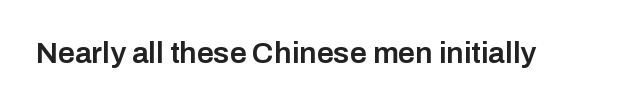
The image shows 30 px semibold sans-serif type, upright; set normal letter spacing, not underlined; low stroke contrast and a medium x-height.
